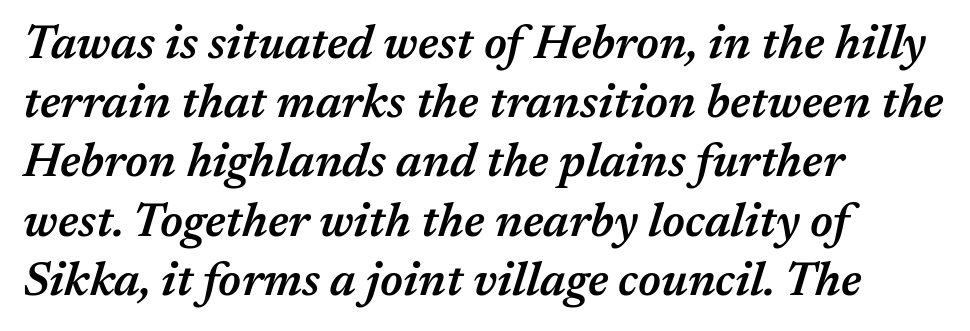
The image shows 47 px semibold type, italic (leaning right); set left-aligned, normal line spacing (1.26x), normal letter spacing, not underlined; medium stroke contrast and a medium x-height.
